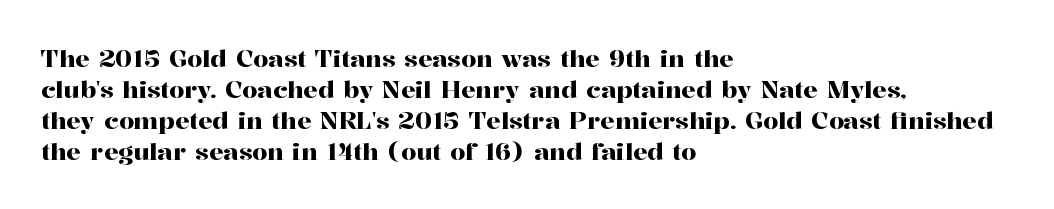
{"italic": "no", "underline": "no", "align": "left", "line_spacing": "normal", "line_spacing_ratio": 1.29, "letter_spacing": "normal", "letter_spacing_em": 0.0, "glyph_px": 24}
